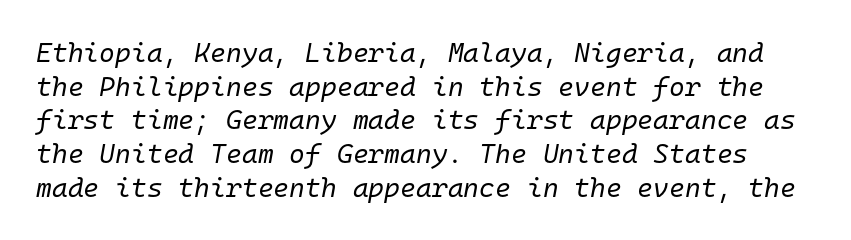
The image shows 27 px text type, italic (leaning right); set normal line spacing (1.25x), normal letter spacing, not underlined.
